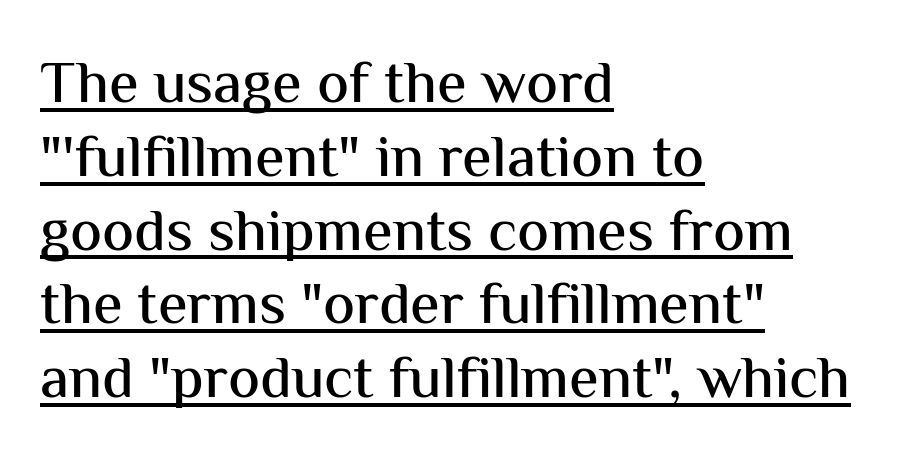
{"serif": "no", "italic": "no", "width": "normal", "stroke_contrast": "medium", "x_height": "medium", "monospaced": "no", "underline": "yes", "align": "left", "line_spacing_ratio": 1.23, "letter_spacing": "normal", "letter_spacing_em": 0.0, "glyph_px": 60}
